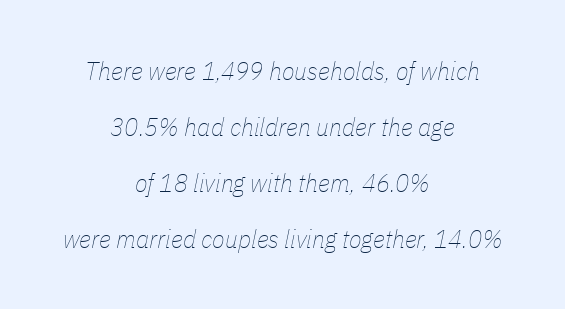
{"italic": "yes", "lean": "right", "slant_degrees": 11, "bold": "no", "underline": "no", "align": "center", "line_spacing": "loose", "line_spacing_ratio": 2.15, "letter_spacing": "normal", "letter_spacing_em": 0.0, "glyph_px": 26}
